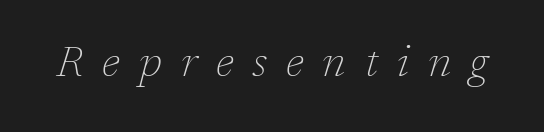
Q: Is the text bold? A: No.
Q: Is the text italic (slanted)? A: Yes, it leans right by about 17 degrees.
Q: Is the typeface a serif or a sans-serif typeface? A: Serif.
Q: Is the text underlined? A: No.
Q: Is the spacing between letters normal or unusually wide? A: Unusually wide.
Q: Width (condensed, normal, or wide)? A: Normal.
Q: Stroke contrast? A: Low.
Q: x-height? A: Medium.
Q: Monospaced? A: No.
